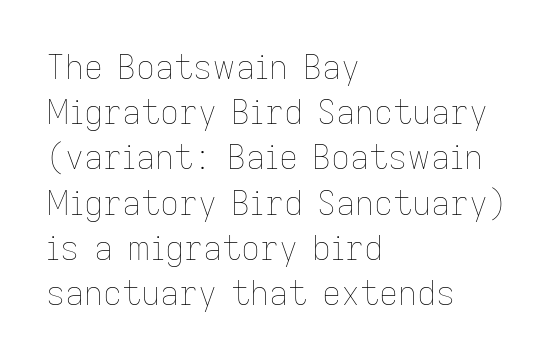
Q: Is the text bold? A: No.
Q: Is the text italic (slanted)? A: No, it is upright.
Q: Is the text underlined? A: No.
Q: How is the paragraph aligned? A: Left-aligned.
Q: Is the spacing between letters normal or unusually wide? A: Normal.
Q: Is the spacing between lines tight, normal or loose? A: Normal.
Q: Width (condensed, normal, or wide)? A: Normal.
Q: Stroke contrast? A: Low.
Q: x-height? A: Medium.
Q: Monospaced? A: No.
